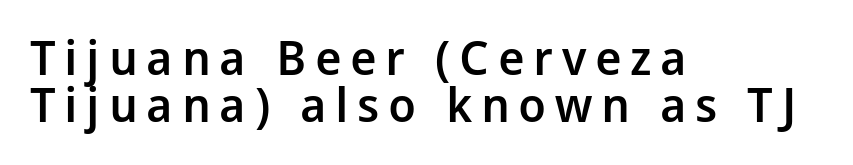
{"serif": "no", "italic": "no", "bold": "semi", "weight": "semibold", "width": "normal", "stroke_contrast": "low", "x_height": "medium", "monospaced": "no", "underline": "no", "align": "left", "line_spacing": "tight", "line_spacing_ratio": 0.98, "glyph_px": 48}
